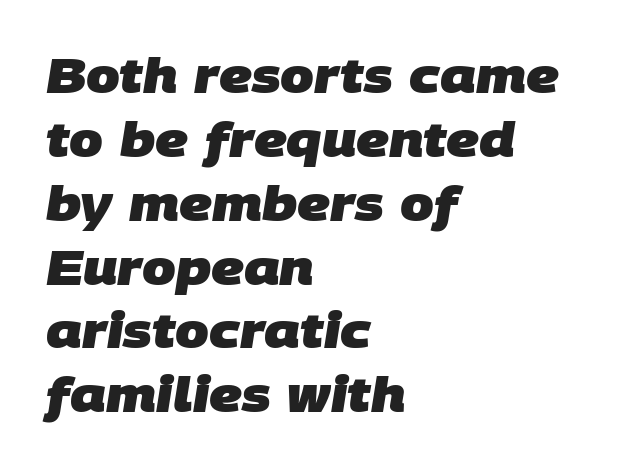
The image shows 48 px heavy sans-serif type; set left-aligned, normal line spacing (1.33x), normal letter spacing, not underlined; low stroke contrast and a large x-height.
